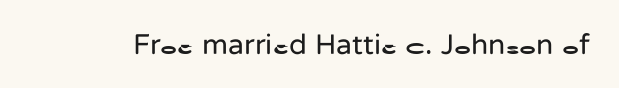
{"serif": "no", "italic": "no", "bold": "no", "weight": "regular", "width": "normal", "stroke_contrast": "low", "x_height": "medium", "monospaced": "no", "underline": "no", "letter_spacing": "normal", "letter_spacing_em": 0.0, "glyph_px": 29}
